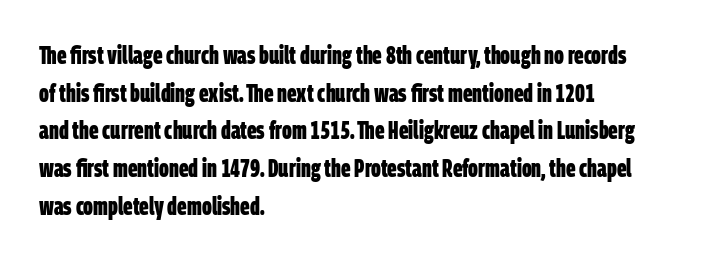
{"bold": "yes", "underline": "no", "align": "left", "line_spacing": "normal", "line_spacing_ratio": 1.51, "letter_spacing": "normal", "letter_spacing_em": 0.0, "glyph_px": 25}
